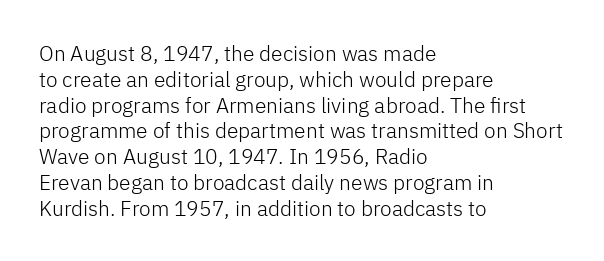
Visually the block forms a straight wall on the left and a jagged coastline on the right. This sample uses plain, unmodified letter spacing. The face looks like a standard text weight, possibly lighter. Check under the words: just untouched page. Does the lettering tilt? It doesn't — this is upright.
